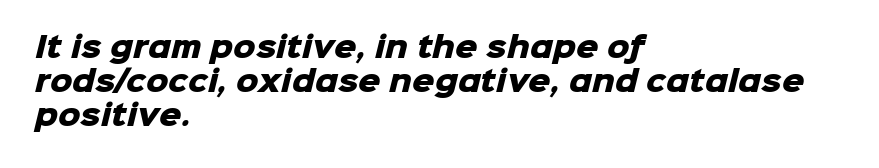
Q: Is the text bold? A: Yes.
Q: Is the typeface a serif or a sans-serif typeface? A: Sans-serif.
Q: Is the text underlined? A: No.
Q: How is the paragraph aligned? A: Left-aligned.
Q: Is the spacing between letters normal or unusually wide? A: Normal.
Q: Width (condensed, normal, or wide)? A: Normal.
Q: Stroke contrast? A: Low.
Q: x-height? A: Medium.
Q: Monospaced? A: No.
